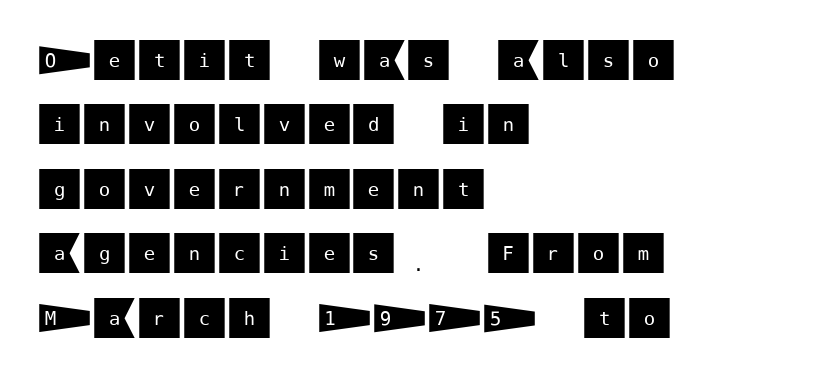
Q: Is the text italic (slanted)? A: No, it is upright.
Q: Is the typeface a serif or a sans-serif typeface? A: Sans-serif.
Q: Is the text underlined? A: No.
Q: How is the paragraph aligned? A: Left-aligned.
Q: Is the spacing between letters normal or unusually wide? A: Normal.
Q: Is the spacing between lines tight, normal or loose? A: Normal.
Q: Width (condensed, normal, or wide)? A: Normal.
Q: Stroke contrast? A: Medium.
Q: x-height? A: Large.
